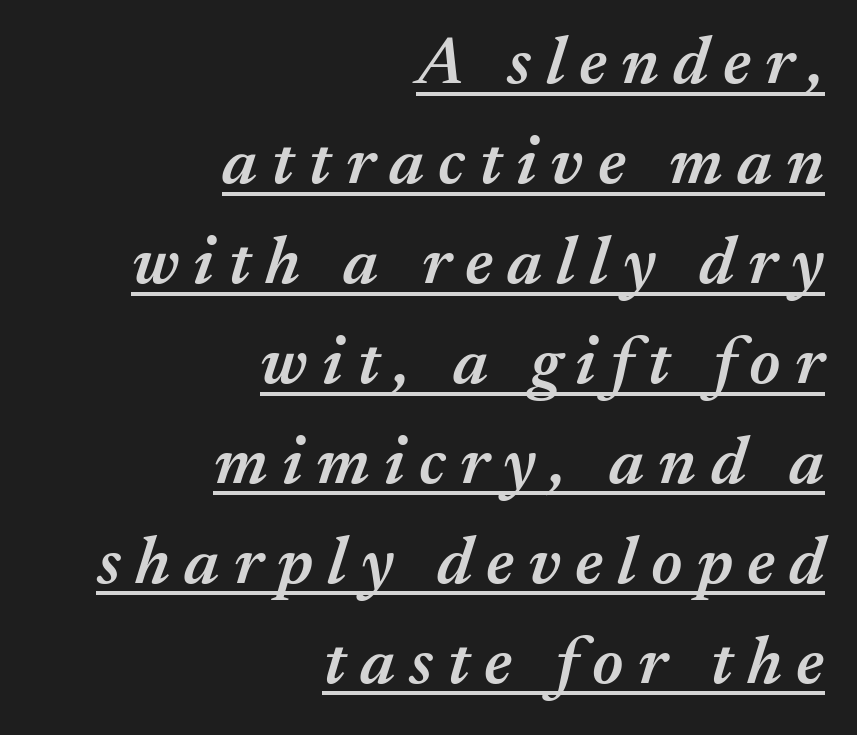
{"italic": "yes", "lean": "right", "slant_degrees": 17, "bold": "semi", "weight": "semibold", "width": "normal", "stroke_contrast": "medium", "x_height": "medium", "monospaced": "no", "underline": "yes", "align": "right", "line_spacing": "normal", "line_spacing_ratio": 1.47, "letter_spacing": "wide", "letter_spacing_em": 0.21, "glyph_px": 68}
